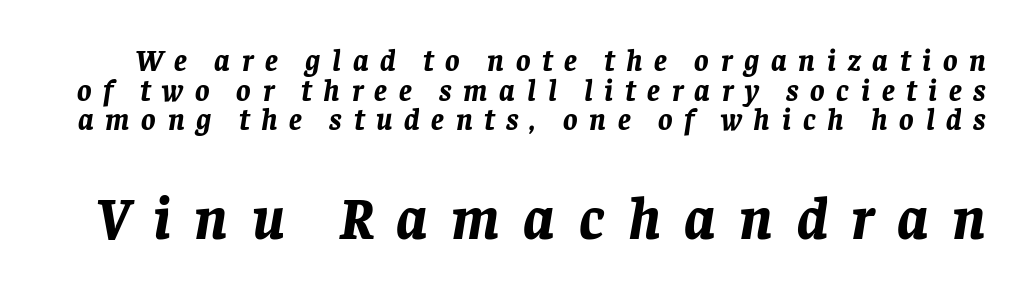
Reading top to bottom, the characters get bigger at the block break. This sample trades vertical openness for compactness between lines. The space beneath each line is pristine and unruled. The characters look thick and weighty, a clear bold.
